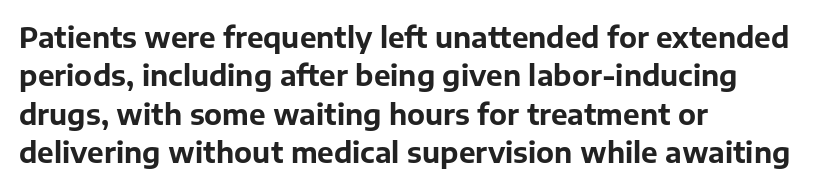
Q: Is the text bold? A: Yes.
Q: Is the text italic (slanted)? A: No, it is upright.
Q: Is the typeface a serif or a sans-serif typeface? A: Sans-serif.
Q: Is the text underlined? A: No.
Q: How is the paragraph aligned? A: Left-aligned.
Q: Is the spacing between letters normal or unusually wide? A: Normal.
Q: Is the spacing between lines tight, normal or loose? A: Normal.
Q: Width (condensed, normal, or wide)? A: Normal.
Q: Stroke contrast? A: Low.
Q: x-height? A: Medium.
Q: Monospaced? A: No.
